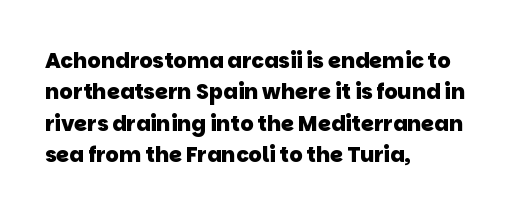
The image shows 21 px bold type; set left-aligned, normal line spacing (1.5x), normal letter spacing, not underlined.
